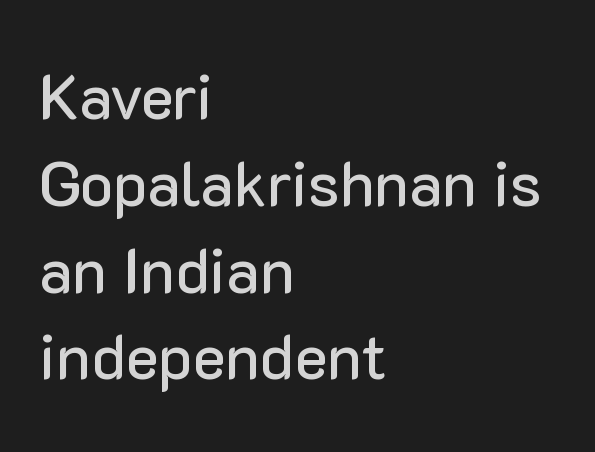
The image shows 62 px sans-serif type, upright; set left-aligned, normal line spacing (1.4x), normal letter spacing, not underlined; low stroke contrast and a medium x-height.
